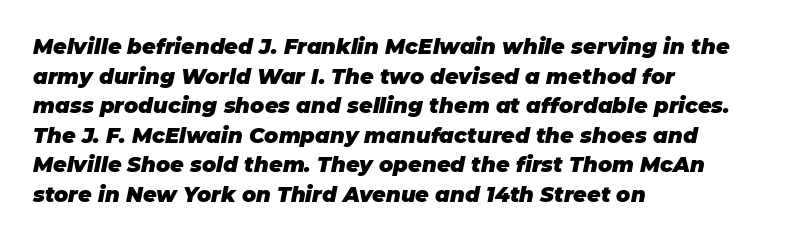
{"italic": "yes", "lean": "right", "slant_degrees": 11, "bold": "yes", "underline": "no", "align": "left", "line_spacing": "normal", "line_spacing_ratio": 1.41, "letter_spacing": "normal", "letter_spacing_em": 0.0, "glyph_px": 21}
